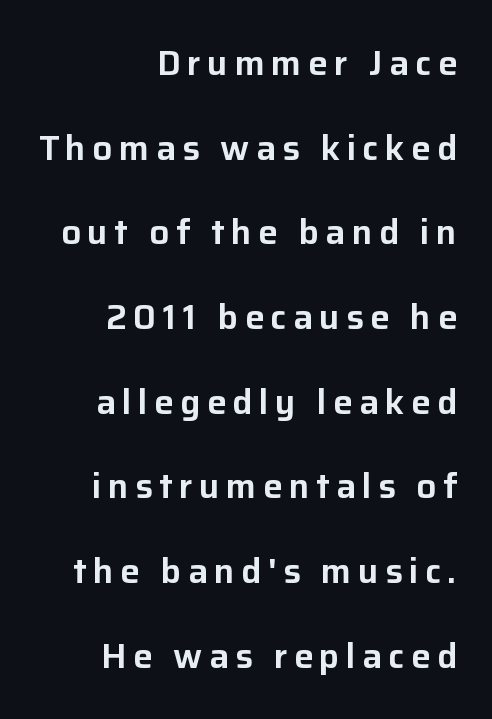
Teacher's note: observe the even right margin — that is flush-right alignment. These lines are rendered in a variable-pitch font. Bare-footed words on every line. Does the lettering tilt? It doesn't — this is upright.
